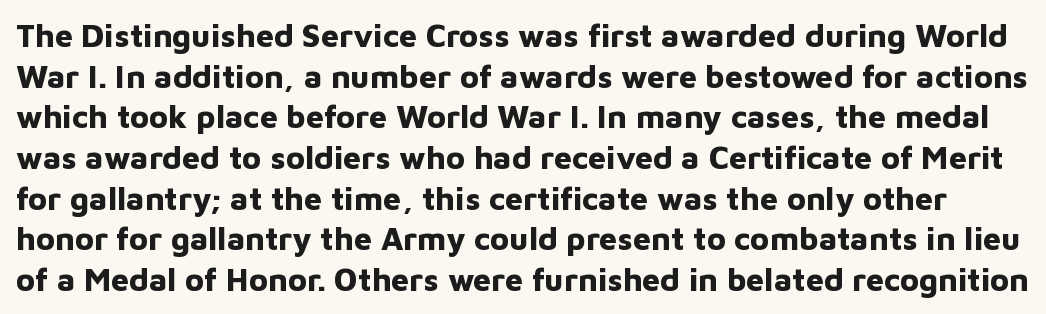
Q: Is the text bold? A: Yes.
Q: Is the text italic (slanted)? A: No, it is upright.
Q: Is the typeface a serif or a sans-serif typeface? A: Sans-serif.
Q: Is the text underlined? A: No.
Q: Is the spacing between letters normal or unusually wide? A: Normal.
Q: Is the spacing between lines tight, normal or loose? A: Normal.
Q: Width (condensed, normal, or wide)? A: Normal.
Q: Stroke contrast? A: Low.
Q: x-height? A: Medium.
Q: Monospaced? A: No.
